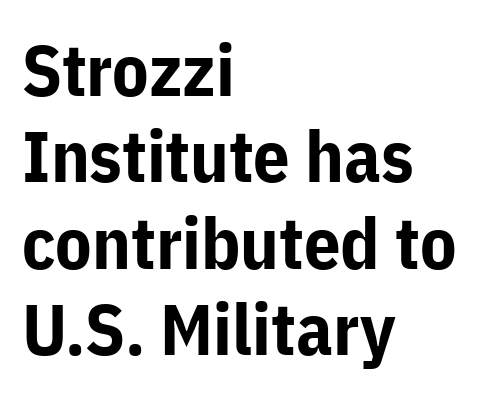
{"serif": "no", "italic": "no", "bold": "yes", "weight": "bold", "width": "normal", "stroke_contrast": "low", "x_height": "medium", "monospaced": "no", "underline": "no", "align": "left", "line_spacing_ratio": 1.2, "letter_spacing": "normal", "letter_spacing_em": 0.0, "glyph_px": 72}
